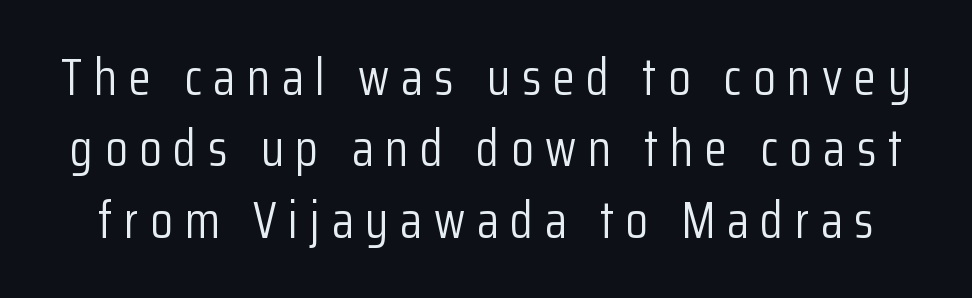
{"serif": "no", "italic": "no", "bold": "no", "weight": "light", "width": "condensed", "stroke_contrast": "low", "x_height": "medium", "monospaced": "no", "underline": "no", "line_spacing": "normal", "line_spacing_ratio": 1.4, "letter_spacing": "wide", "letter_spacing_em": 0.23, "glyph_px": 51}
